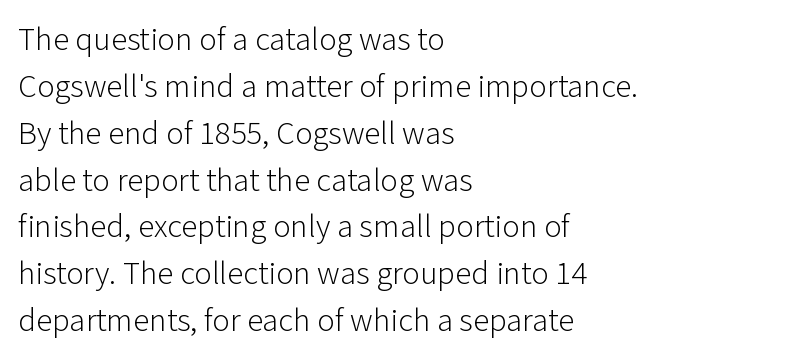
No extra ink here — the face is not bold. Font category for this specimen: sans-serif. Varying glyph widths throughout — classic text-font behaviour. The leading is moderate, giving the passage an even texture. Is the letter spacing exaggerated? No — it looks like the ordinary default.
